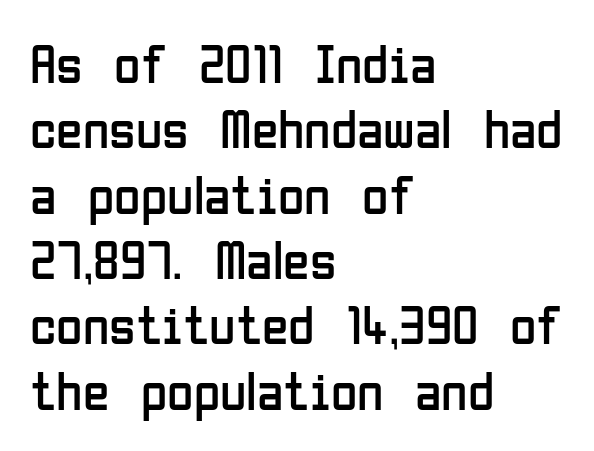
Teacher's note: observe the even left margin — that is flush-left alignment. This is not heavy type; no bold has been used. Serifs: no, the terminals of the letterforms are clean. When letters stand straight like this, we call the style roman or upright. The baseline area is clear.
